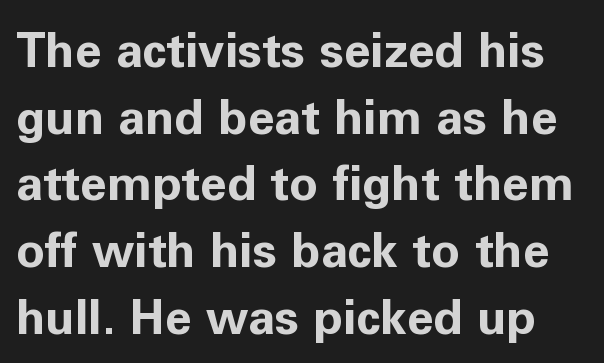
Does the lettering tilt? It doesn't — this is upright. The space between consecutive lines is moderate. Does extra space separate the letters? No, they use regular spacing. Summary of weight: heavy, a full bold.
